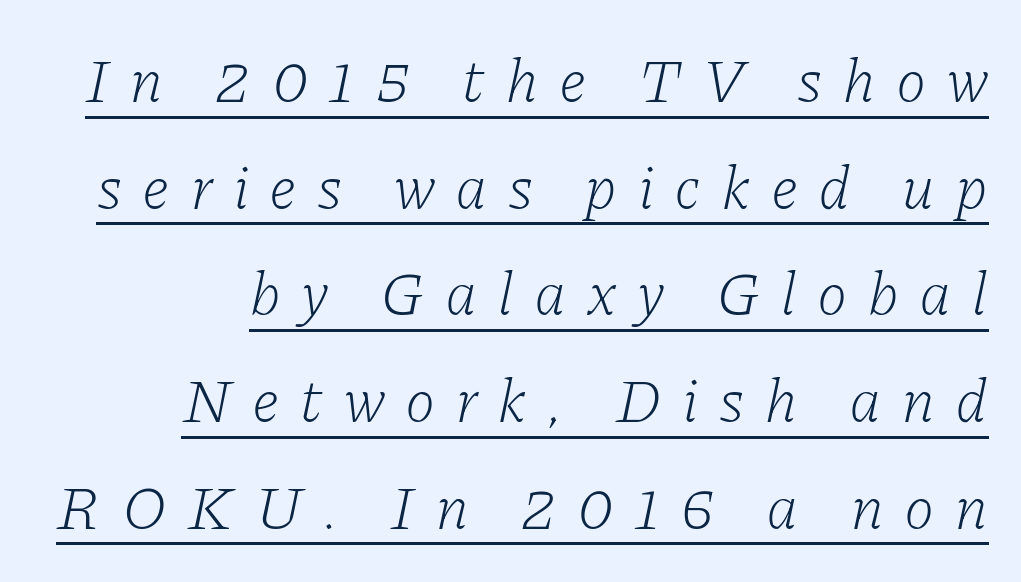
Q: Is the text bold? A: No.
Q: Is the text italic (slanted)? A: Yes, it leans right by about 11 degrees.
Q: Is the typeface a serif or a sans-serif typeface? A: Serif.
Q: Is the text underlined? A: Yes.
Q: How is the paragraph aligned? A: Right-aligned.
Q: Is the spacing between letters normal or unusually wide? A: Unusually wide.
Q: Width (condensed, normal, or wide)? A: Normal.
Q: Stroke contrast? A: Low.
Q: x-height? A: Medium.
Q: Monospaced? A: No.
